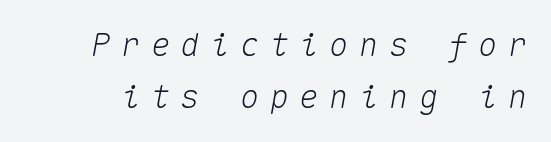
{"italic": "yes", "lean": "right", "slant_degrees": 10, "width": "normal", "stroke_contrast": "medium", "x_height": "medium", "monospaced": "yes", "underline": "no", "line_spacing": "normal", "line_spacing_ratio": 1.64, "letter_spacing": "wide", "letter_spacing_em": 0.33, "glyph_px": 32}
